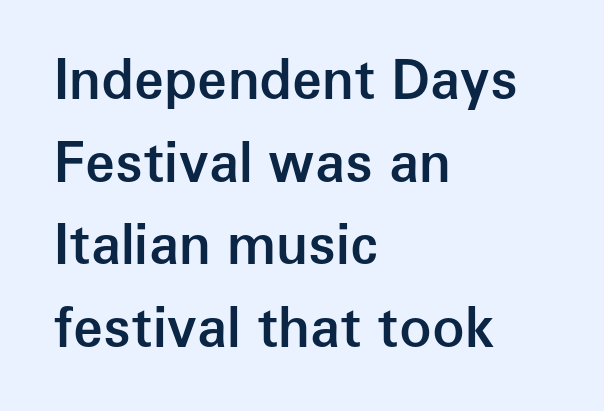
{"serif": "no", "italic": "no", "bold": "semi", "weight": "semibold", "width": "normal", "stroke_contrast": "low", "x_height": "medium", "monospaced": "no", "underline": "no", "align": "left", "line_spacing": "normal", "line_spacing_ratio": 1.53, "letter_spacing": "normal", "letter_spacing_em": 0.0, "glyph_px": 54}
